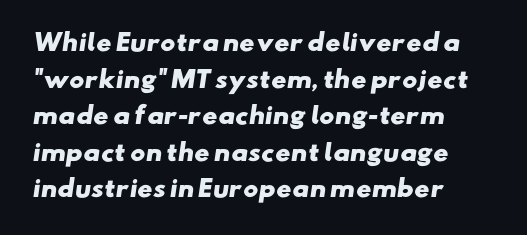
Strong, thick strokes mark this as bold type. Casual observation: everything's shoved over to the left. Only glyphs here, with clear space below each row. Vertically, the passage feels balanced, rows spaced as you'd expect.
